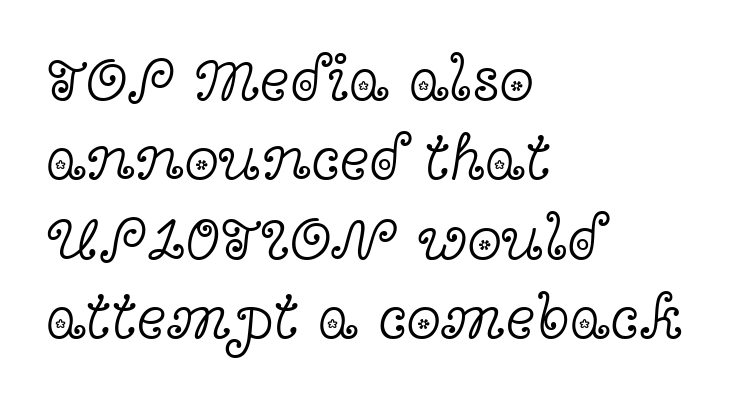
Stroke mass is kept to a normal reading level or below. The type is set solid horizontally, with unmodified tracking. Has an underline been added? It has not. The space between consecutive lines is moderate. Looks like regular typesetting: each glyph gets only the width it needs.
